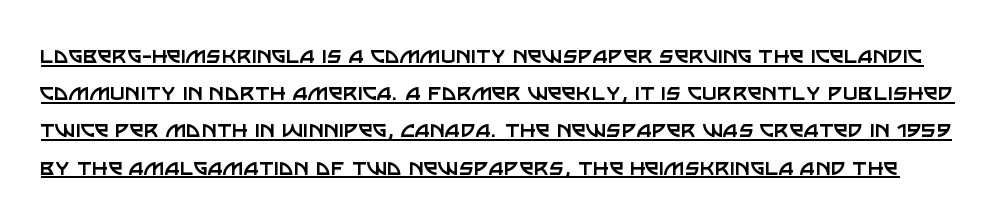
The image shows 26 px text type, upright; set normal line spacing (1.43x), normal letter spacing, underlined.
